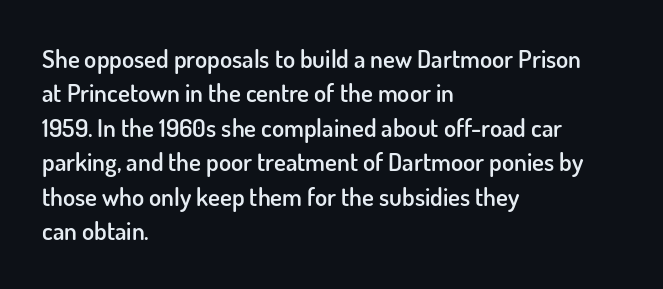
The image shows 25 px text type, upright; set left-aligned, normal line spacing (1.38x), normal letter spacing, not underlined.
